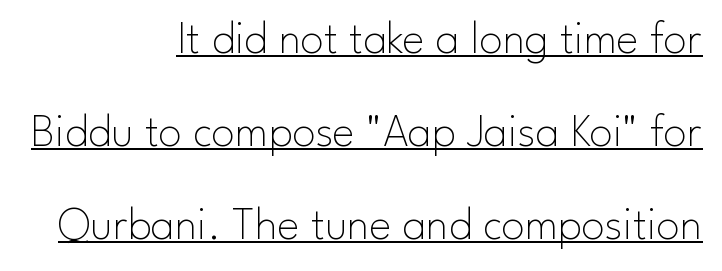
Q: Is the text bold? A: No.
Q: Is the text italic (slanted)? A: No, it is upright.
Q: Is the typeface a serif or a sans-serif typeface? A: Sans-serif.
Q: Is the text underlined? A: Yes.
Q: How is the paragraph aligned? A: Right-aligned.
Q: Is the spacing between letters normal or unusually wide? A: Normal.
Q: Is the spacing between lines tight, normal or loose? A: Loose.
Q: Width (condensed, normal, or wide)? A: Normal.
Q: Stroke contrast? A: Low.
Q: x-height? A: Small.
Q: Monospaced? A: No.
